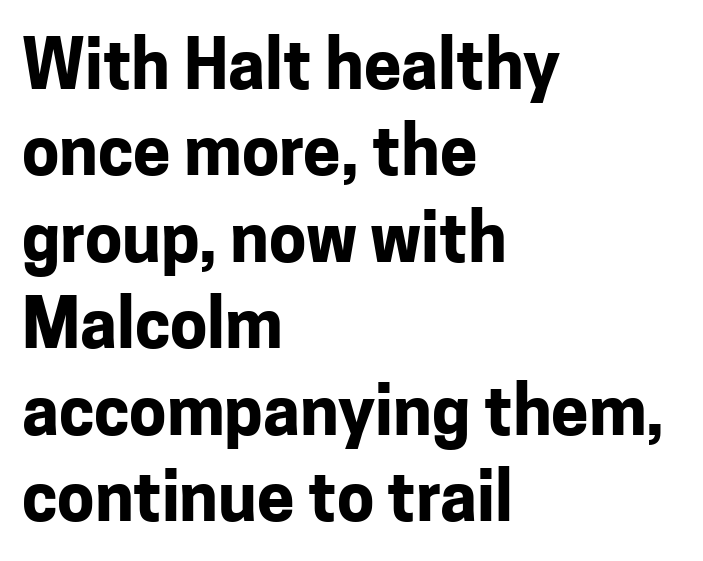
The image shows 67 px bold sans-serif type, upright; set left-aligned, normal line spacing (1.29x), normal letter spacing, not underlined; low stroke contrast and a medium x-height.
